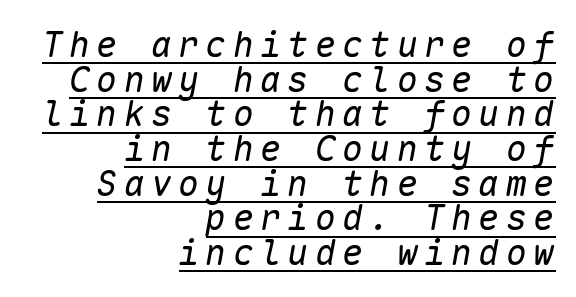
Q: Is the text bold? A: No.
Q: Is the text italic (slanted)? A: Yes, it leans right by about 10 degrees.
Q: Is the text underlined? A: Yes.
Q: How is the paragraph aligned? A: Right-aligned.
Q: Is the spacing between lines tight, normal or loose? A: Tight.
Q: Width (condensed, normal, or wide)? A: Normal.
Q: Stroke contrast? A: Low.
Q: x-height? A: Medium.
Q: Monospaced? A: Yes.
